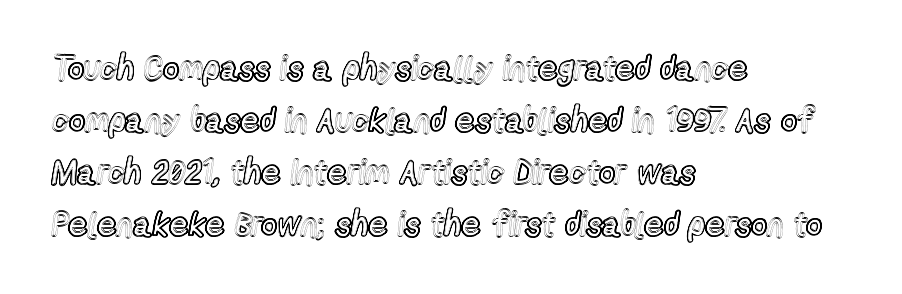
{"width": "condensed", "x_height": "medium", "monospaced": "no", "underline": "no", "align": "left", "line_spacing": "normal", "line_spacing_ratio": 1.53, "letter_spacing": "normal", "letter_spacing_em": 0.0, "glyph_px": 34}
